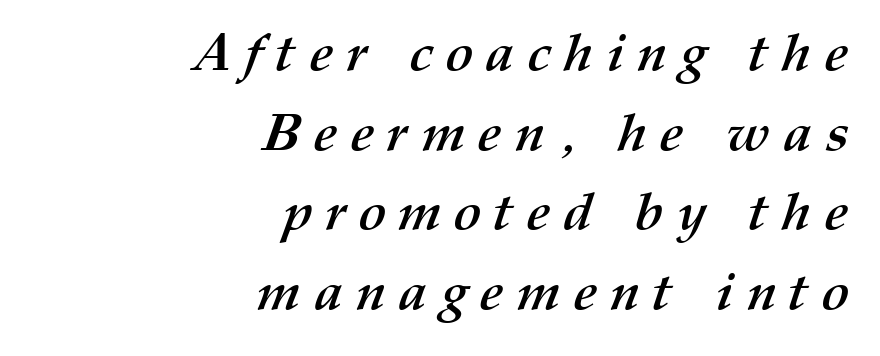
{"bold": "yes", "weight": "semibold", "width": "normal", "stroke_contrast": "medium", "x_height": "medium", "monospaced": "no", "underline": "no", "align": "right", "line_spacing": "normal", "line_spacing_ratio": 1.53, "letter_spacing": "wide", "letter_spacing_em": 0.26, "glyph_px": 52}
